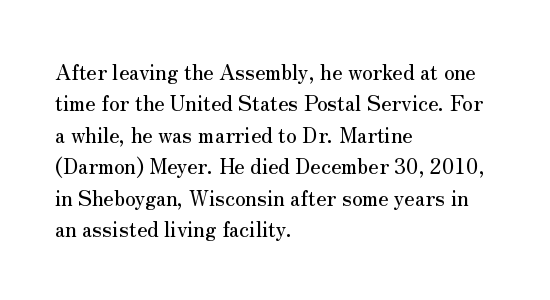
{"italic": "no", "underline": "no", "align": "left", "line_spacing": "normal", "line_spacing_ratio": 1.5, "letter_spacing": "normal", "letter_spacing_em": 0.0, "glyph_px": 21}
